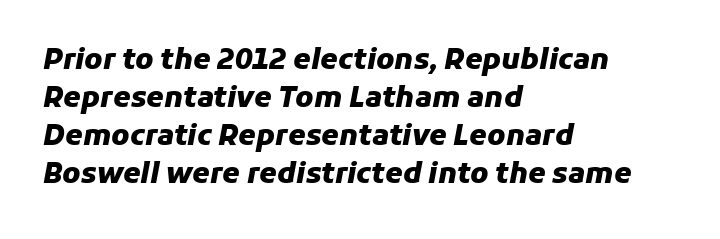
{"italic": "yes", "lean": "right", "slant_degrees": 11, "bold": "yes", "weight": "heavy", "width": "normal", "stroke_contrast": "low", "x_height": "medium", "monospaced": "no", "underline": "no", "align": "left", "line_spacing": "normal", "line_spacing_ratio": 1.36, "letter_spacing": "normal", "letter_spacing_em": 0.0, "glyph_px": 28}
